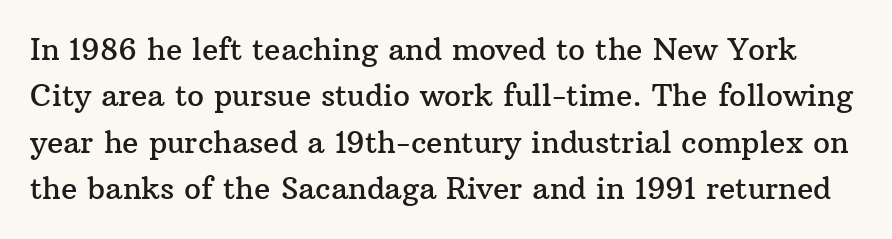
The image shows 30 px serif type, upright; set normal line spacing (1.55x), normal letter spacing, not underlined; medium stroke contrast and a medium x-height.
